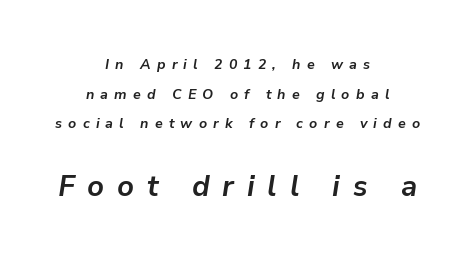
{"italic": "yes", "lean": "right", "slant_degrees": 9, "bold": "yes", "weight": "bold", "width": "normal", "stroke_contrast": "low", "x_height": "medium", "monospaced": "no", "underline": "no", "align": "center", "line_spacing": "loose", "line_spacing_ratio": 2.11, "letter_spacing": "wide", "letter_spacing_em": 0.44, "larger_block": "second", "size_ratio": 2.07, "glyph_px": 29}
